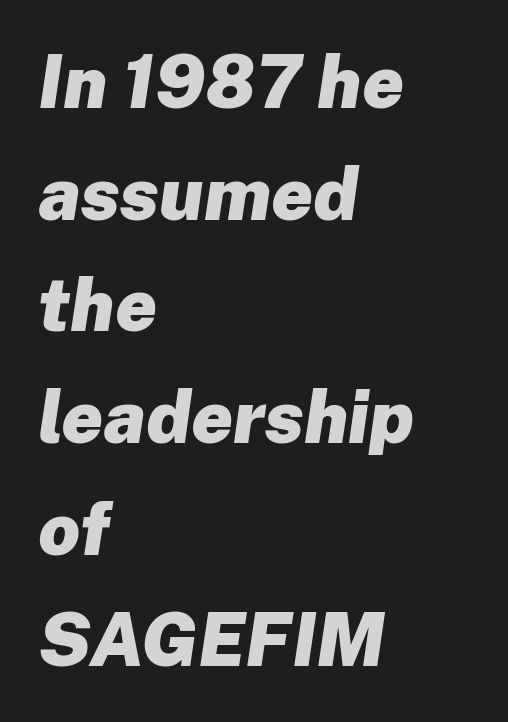
Q: Is the text bold? A: Yes.
Q: Is the text italic (slanted)? A: Yes, it leans right by about 8 degrees.
Q: Is the text underlined? A: No.
Q: How is the paragraph aligned? A: Left-aligned.
Q: Is the spacing between letters normal or unusually wide? A: Normal.
Q: Is the spacing between lines tight, normal or loose? A: Normal.
Q: Width (condensed, normal, or wide)? A: Normal.
Q: Stroke contrast? A: Low.
Q: x-height? A: Medium.
Q: Monospaced? A: No.
